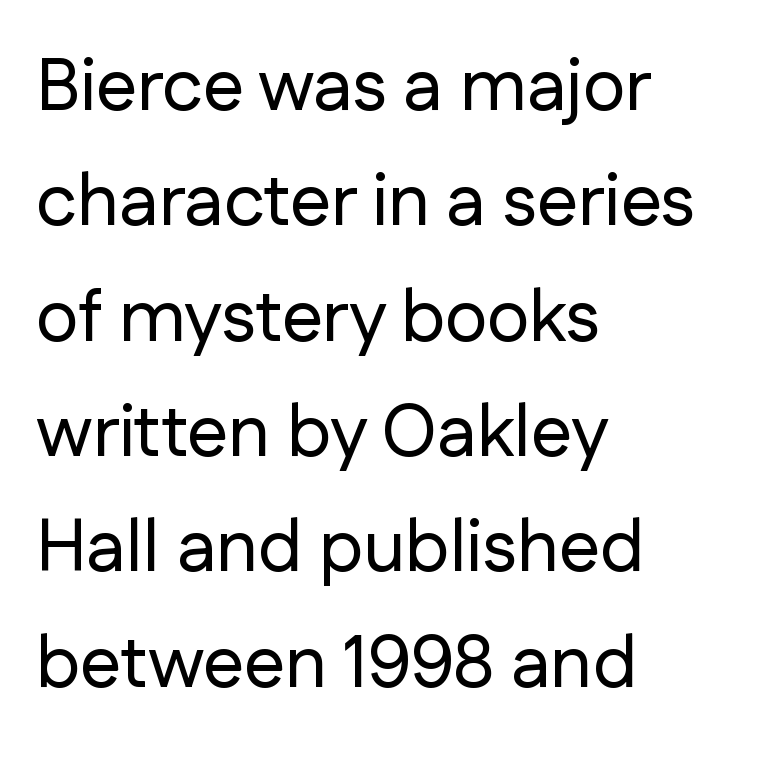
{"serif": "no", "italic": "no", "width": "normal", "stroke_contrast": "low", "x_height": "medium", "monospaced": "no", "underline": "no", "align": "left", "line_spacing": "normal", "line_spacing_ratio": 1.58, "letter_spacing": "normal", "letter_spacing_em": 0.0, "glyph_px": 73}
